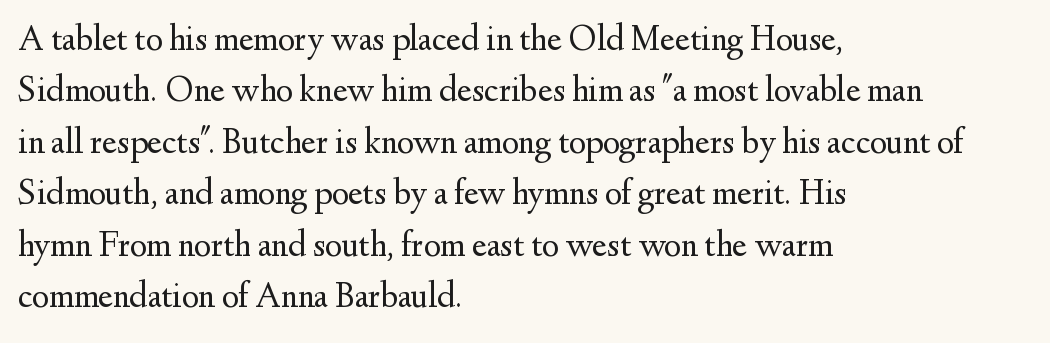
Q: Is the text bold? A: No.
Q: Is the text italic (slanted)? A: No, it is upright.
Q: Is the typeface a serif or a sans-serif typeface? A: Serif.
Q: Is the text underlined? A: No.
Q: How is the paragraph aligned? A: Left-aligned.
Q: Is the spacing between letters normal or unusually wide? A: Normal.
Q: Is the spacing between lines tight, normal or loose? A: Normal.
Q: Width (condensed, normal, or wide)? A: Normal.
Q: Stroke contrast? A: Medium.
Q: x-height? A: Small.
Q: Monospaced? A: No.
